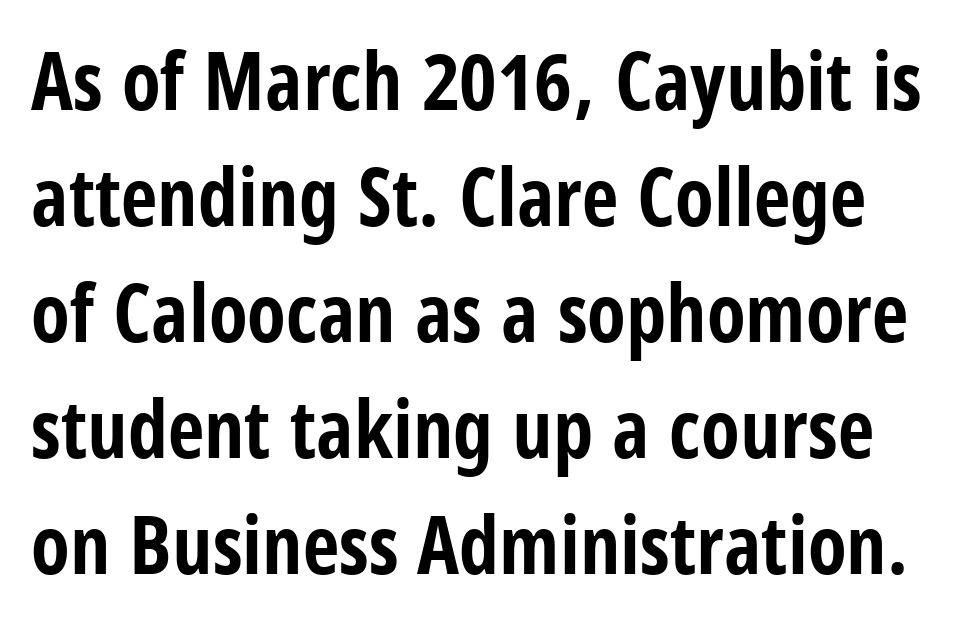
Q: Is the text bold? A: Yes.
Q: Is the text italic (slanted)? A: No, it is upright.
Q: Is the typeface a serif or a sans-serif typeface? A: Sans-serif.
Q: Is the text underlined? A: No.
Q: Is the spacing between letters normal or unusually wide? A: Normal.
Q: Is the spacing between lines tight, normal or loose? A: Normal.
Q: Width (condensed, normal, or wide)? A: Condensed.
Q: Stroke contrast? A: Low.
Q: x-height? A: Large.
Q: Monospaced? A: No.
